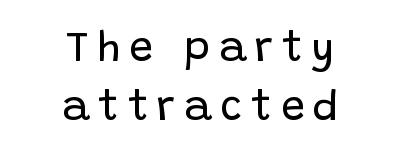
The image shows 42 px regular-weight sans-serif type, upright; set centered, normal line spacing (1.4x), unusually wide letter spacing (+0.22 em), not underlined; low stroke contrast and a large x-height.
